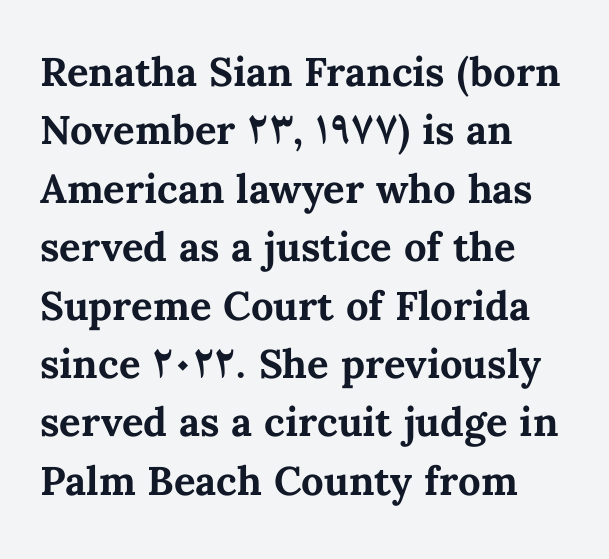
{"italic": "no", "bold": "yes", "weight": "bold", "width": "normal", "stroke_contrast": "medium", "x_height": "medium", "monospaced": "no", "underline": "no", "align": "left", "line_spacing": "normal", "line_spacing_ratio": 1.46, "letter_spacing": "normal", "letter_spacing_em": 0.0, "glyph_px": 40}
